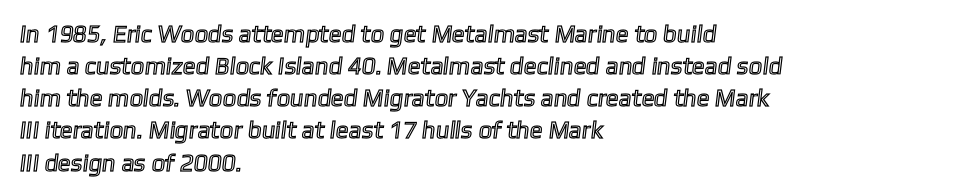
The image shows 24 px text type; set left-aligned, normal line spacing (1.34x), normal letter spacing, not underlined.
